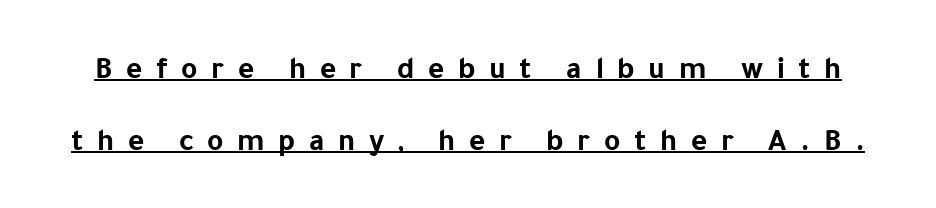
The image shows 31 px bold sans-serif type, upright; set loose line spacing (2.32x), unusually wide letter spacing (+0.44 em), underlined; low stroke contrast and a medium x-height.
